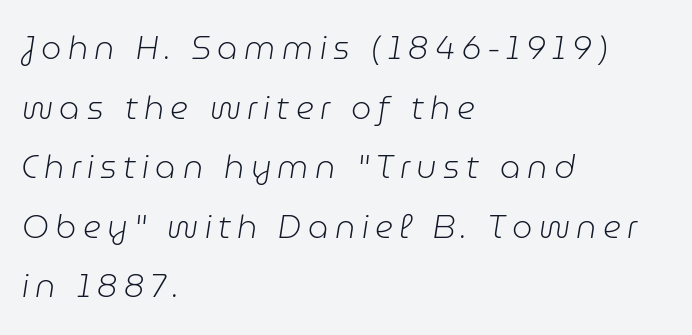
The tracking reads as deliberately expanded to a designer's eye. Check the space under the baseline: it is left empty. Observe the lean: these are italic letterforms. The strokes carry an ordinary text weight at most. The setting favours the left margin, as ordinary paragraphs usually do. The letters advance in unequal steps, a hallmark of proportional type.
